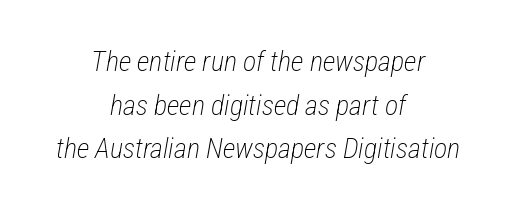
{"italic": "yes", "lean": "right", "slant_degrees": 12, "bold": "no", "weight": "light", "width": "condensed", "stroke_contrast": "low", "x_height": "medium", "monospaced": "no", "underline": "no", "align": "center", "line_spacing": "normal", "line_spacing_ratio": 1.56, "letter_spacing": "normal", "letter_spacing_em": 0.0, "glyph_px": 28}
